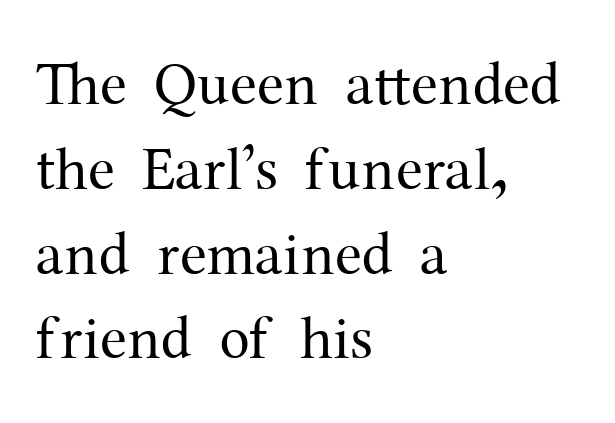
The setting favours the left margin, as ordinary paragraphs usually do. A typesetter would call this proportional, since set widths differ per character. Letterform terminals end in serifs throughout the passage. The vertical gap from one line to the next is medium. Is the letter spacing exaggerated? No — it looks like the ordinary default. Think standard paragraph weight, or any step lighter than that.
